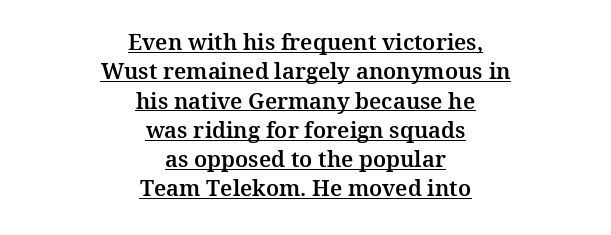
The image shows 22 px text type, upright; set centered, normal line spacing (1.33x), normal letter spacing, underlined.
